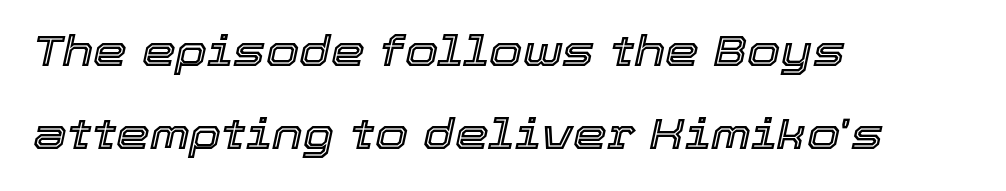
{"italic": "yes", "lean": "right", "slant_degrees": 12, "width": "normal", "x_height": "medium", "monospaced": "no", "underline": "no", "align": "left", "line_spacing": "loose", "line_spacing_ratio": 1.92, "letter_spacing": "normal", "letter_spacing_em": 0.0, "glyph_px": 43}
